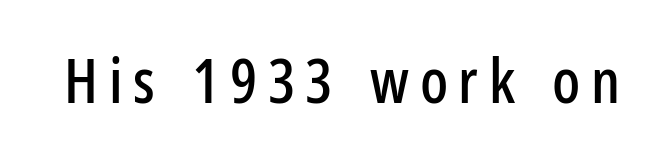
The image shows 62 px condensed sans-serif type, upright; set not underlined; low stroke contrast and a medium x-height.
